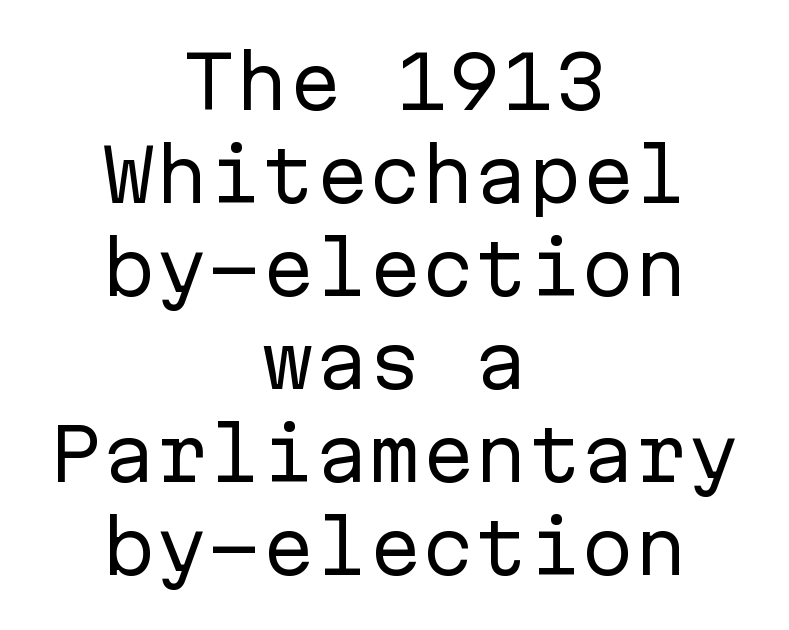
The image shows 71 px regular-weight sans-serif type, upright, monospaced; set centered, normal line spacing (1.31x), normal letter spacing, not underlined; low stroke contrast and a medium x-height.
